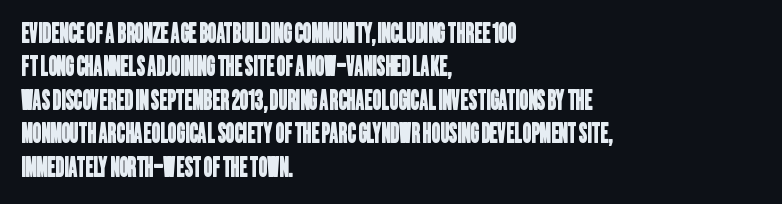
The glyphs are unaccompanied by any horizontal stroke below them. Spacing between characters is what you'd get straight out of the box. Horizontal alignment here is leftward, the default for most running prose.
